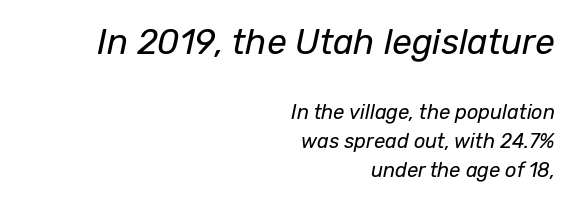
The image shows 35 px regular-weight type, italic (leaning right); set right-aligned, normal line spacing (1.46x), normal letter spacing, not underlined; the first (top) block is 1.75x larger; low stroke contrast and a medium x-height.
